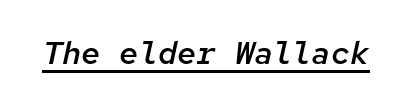
This sample carries an underscore along the baseline area. The characters look somewhat weighty, a semibold short of true bold. Rendered with sloped, italic letterforms. You could call the tracking neutral — neither tight nor loose.
